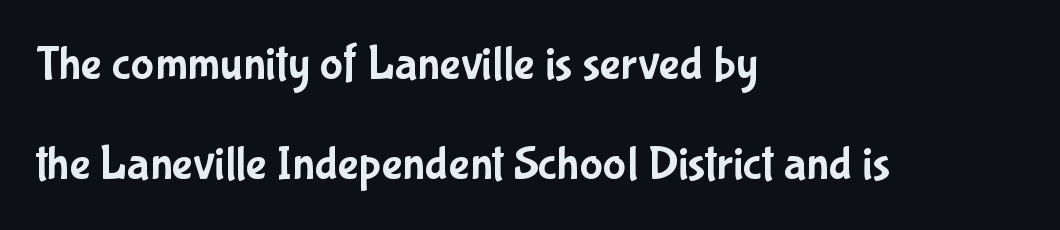
{"serif": "no", "italic": "no", "width": "condensed", "stroke_contrast": "low", "x_height": "medium", "monospaced": "no", "underline": "no", "align": "left", "line_spacing": "loose", "line_spacing_ratio": 2.04, "letter_spacing": "normal", "letter_spacing_em": 0.0, "glyph_px": 49}
